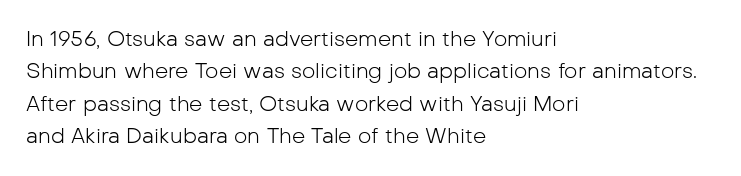
Q: Is the text bold? A: No.
Q: Is the text italic (slanted)? A: No, it is upright.
Q: Is the text underlined? A: No.
Q: How is the paragraph aligned? A: Left-aligned.
Q: Is the spacing between letters normal or unusually wide? A: Normal.
Q: Is the spacing between lines tight, normal or loose? A: Normal.
